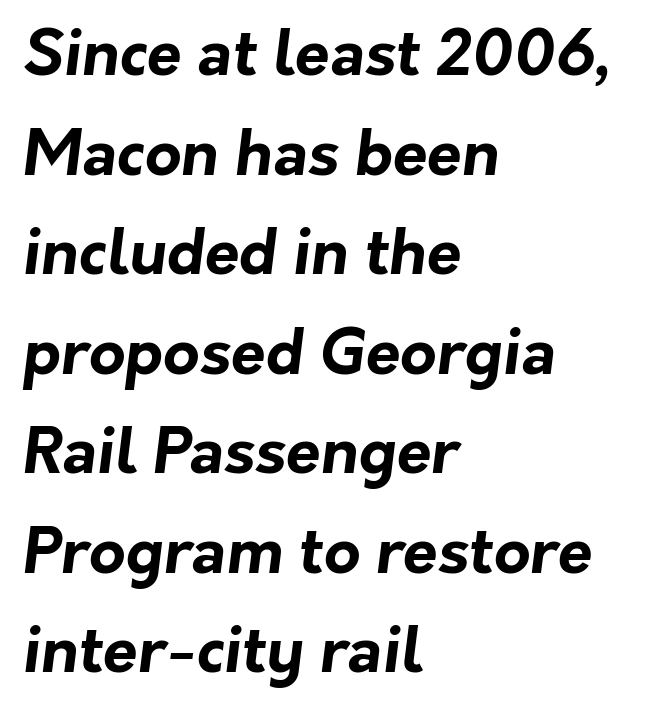
Characters follow at the spacing the type designer built in. The letters advance in unequal steps, a hallmark of proportional type. The foot of each line stays bare and open. Evenly set lines give the paragraph a standard silhouette. A typesetter would label this face a sans. The font is running at its bold setting.
